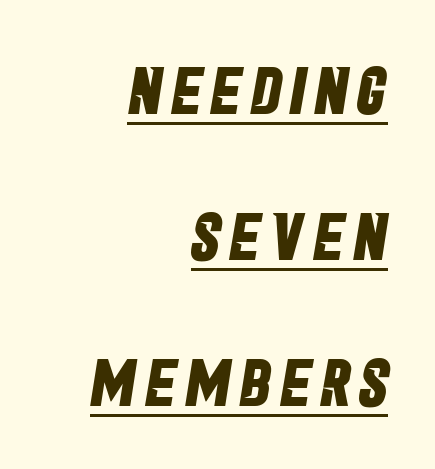
Q: Is the text bold? A: Yes.
Q: Is the typeface a serif or a sans-serif typeface? A: Sans-serif.
Q: Is the text underlined? A: Yes.
Q: How is the paragraph aligned? A: Right-aligned.
Q: Is the spacing between lines tight, normal or loose? A: Loose.
Q: Width (condensed, normal, or wide)? A: Condensed.
Q: Stroke contrast? A: Low.
Q: x-height? A: Large.
Q: Monospaced? A: No.
